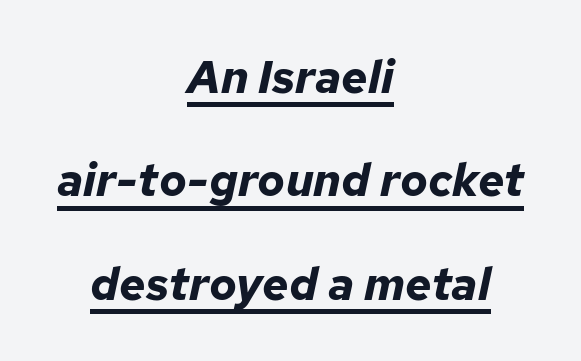
Q: Is the text bold? A: Yes.
Q: Is the text italic (slanted)? A: Yes, it leans right by about 12 degrees.
Q: Is the text underlined? A: Yes.
Q: How is the paragraph aligned? A: Centered.
Q: Is the spacing between letters normal or unusually wide? A: Normal.
Q: Is the spacing between lines tight, normal or loose? A: Loose.
Q: Width (condensed, normal, or wide)? A: Normal.
Q: Stroke contrast? A: Low.
Q: x-height? A: Medium.
Q: Monospaced? A: No.
